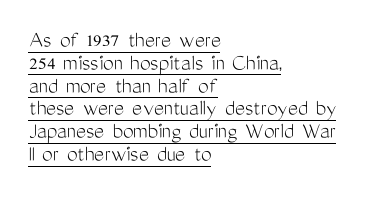
Closely set lines give the paragraph a compact silhouette. Underlined type. Characters follow at the spacing the type designer built in. No chunkiness to these letters — they're not bold. Line beginnings align vertically; line endings do not.
